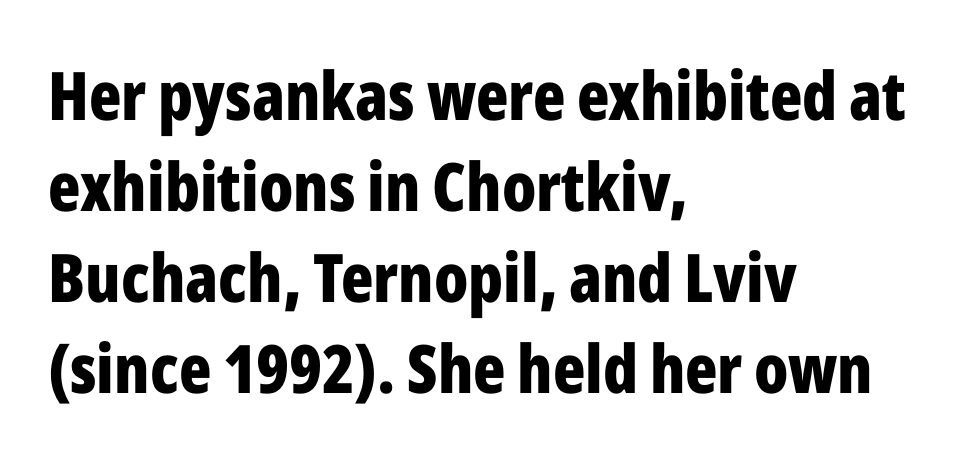
{"serif": "no", "italic": "no", "bold": "yes", "weight": "bold", "width": "condensed", "stroke_contrast": "low", "x_height": "medium", "monospaced": "no", "underline": "no", "align": "left", "line_spacing": "normal", "line_spacing_ratio": 1.36, "letter_spacing": "normal", "letter_spacing_em": 0.0, "glyph_px": 67}
